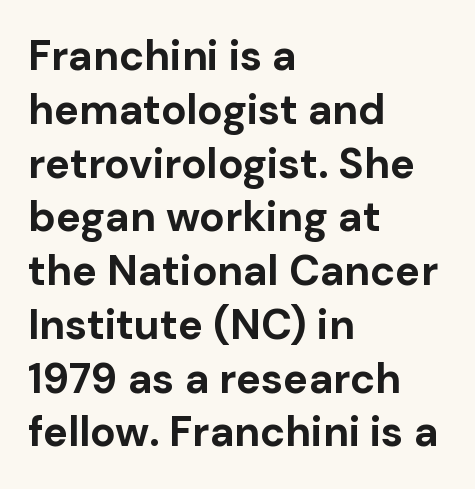
Q: Is the text bold? A: Yes.
Q: Is the text italic (slanted)? A: No, it is upright.
Q: Is the typeface a serif or a sans-serif typeface? A: Sans-serif.
Q: Is the text underlined? A: No.
Q: How is the paragraph aligned? A: Left-aligned.
Q: Is the spacing between letters normal or unusually wide? A: Normal.
Q: Is the spacing between lines tight, normal or loose? A: Normal.
Q: Width (condensed, normal, or wide)? A: Normal.
Q: Stroke contrast? A: Low.
Q: x-height? A: Medium.
Q: Monospaced? A: No.
